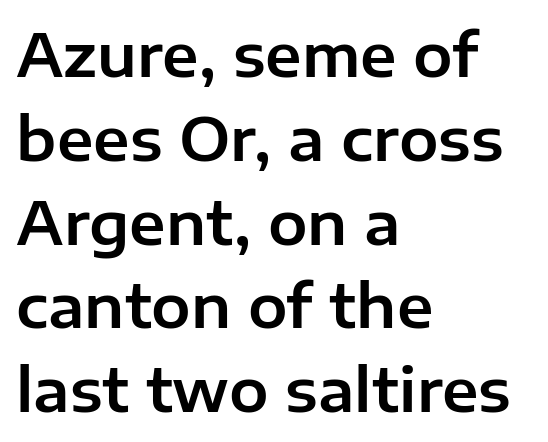
The image shows 59 px sans-serif type, upright; set left-aligned, normal line spacing (1.42x), normal letter spacing, not underlined; low stroke contrast and a medium x-height.
